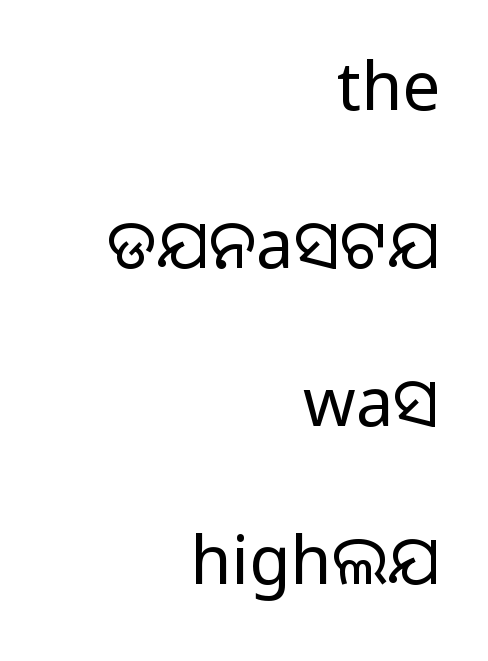
The image shows 67 px sans-serif type, upright; set right-aligned, loose line spacing (2.36x), normal letter spacing, not underlined; medium stroke contrast.
